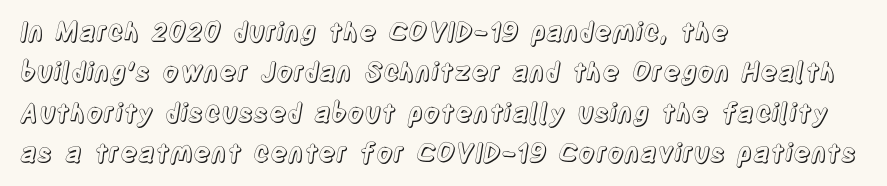
{"underline": "no", "align": "left", "line_spacing": "normal", "line_spacing_ratio": 1.55, "letter_spacing": "normal", "letter_spacing_em": 0.0, "glyph_px": 26}
